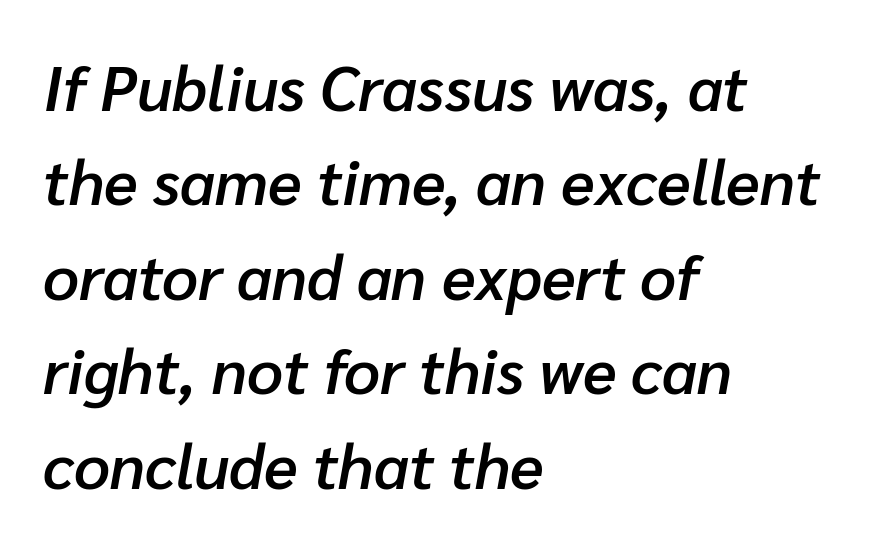
The image shows 63 px semibold type, italic (leaning right); set left-aligned, normal line spacing (1.5x), normal letter spacing, not underlined; low stroke contrast and a medium x-height.
